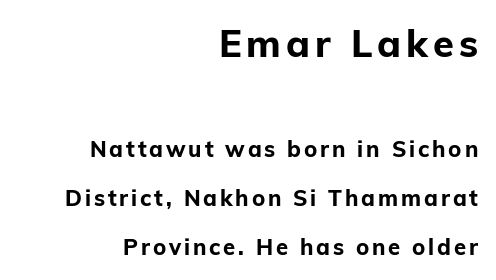
Q: Is the text bold? A: Yes.
Q: Is the text italic (slanted)? A: No, it is upright.
Q: Is the typeface a serif or a sans-serif typeface? A: Sans-serif.
Q: Is the text underlined? A: No.
Q: How is the paragraph aligned? A: Right-aligned.
Q: Is the spacing between lines tight, normal or loose? A: Loose.
Q: Which block of text is set in a larger size, the first (top) or the second (bottom)? A: The first (top) one.
Q: Width (condensed, normal, or wide)? A: Normal.
Q: Stroke contrast? A: Low.
Q: x-height? A: Medium.
Q: Monospaced? A: No.
